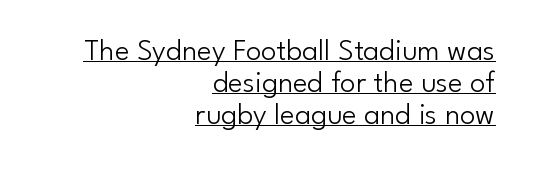
These lines are composed in type without serifs. Short note: letters normally spaced. Honestly, the rows look squashed on top of each other. If you drew a line through each stem, it would be perfectly vertical.
